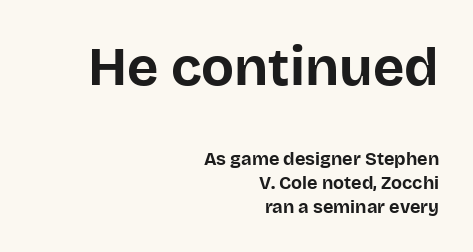
{"serif": "no", "italic": "no", "bold": "yes", "weight": "bold", "width": "normal", "stroke_contrast": "low", "x_height": "large", "monospaced": "no", "underline": "no", "align": "right", "line_spacing": "normal", "line_spacing_ratio": 1.32, "letter_spacing": "normal", "letter_spacing_em": 0.0, "larger_block": "first", "size_ratio": 3.0, "glyph_px": 54}
